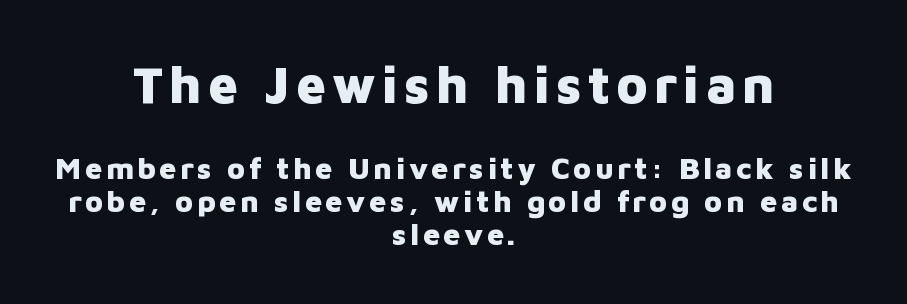
Think of a printed novel: that variable character pitch is what you see here. No word sits above an underline. Notice how descenders almost collide with the ascenders below — that's tight leading. The first block has been scaled up relative to the second. Tall strokes in this sample are plumb rather than angled. The lines are quadded center.
